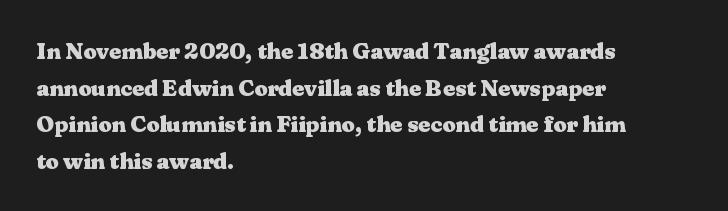
{"italic": "no", "bold": "yes", "underline": "no", "align": "left", "line_spacing": "normal", "line_spacing_ratio": 1.59, "letter_spacing": "normal", "letter_spacing_em": 0.0, "glyph_px": 23}
